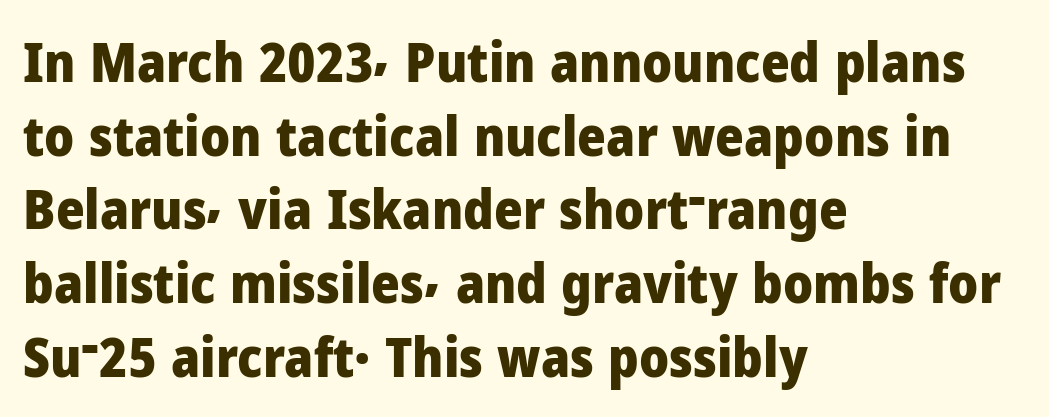
Q: Is the text bold? A: Yes.
Q: Is the text italic (slanted)? A: No, it is upright.
Q: Is the typeface a serif or a sans-serif typeface? A: Sans-serif.
Q: Is the text underlined? A: No.
Q: How is the paragraph aligned? A: Left-aligned.
Q: Is the spacing between letters normal or unusually wide? A: Normal.
Q: Is the spacing between lines tight, normal or loose? A: Normal.
Q: Width (condensed, normal, or wide)? A: Normal.
Q: Stroke contrast? A: Low.
Q: x-height? A: Medium.
Q: Monospaced? A: No.
